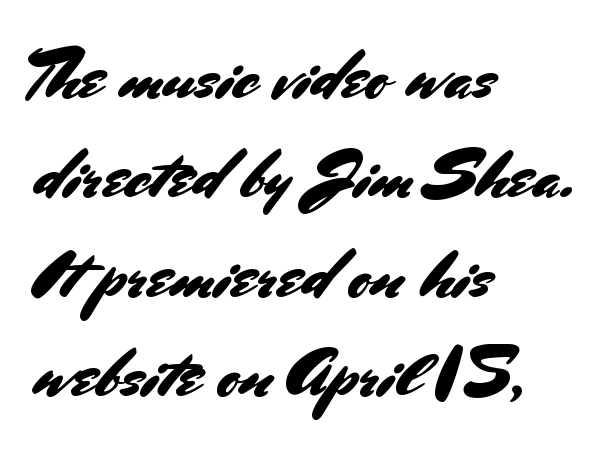
Q: Is the text italic (slanted)? A: Yes.
Q: Is the typeface a serif or a sans-serif typeface? A: Sans-serif.
Q: Is the text underlined? A: No.
Q: How is the paragraph aligned? A: Left-aligned.
Q: Is the spacing between letters normal or unusually wide? A: Normal.
Q: Is the spacing between lines tight, normal or loose? A: Normal.
Q: Width (condensed, normal, or wide)? A: Normal.
Q: Stroke contrast? A: Medium.
Q: x-height? A: Small.
Q: Monospaced? A: No.
